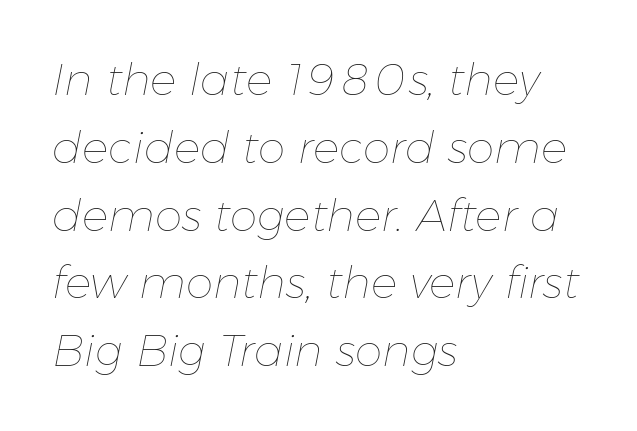
Q: Is the text bold? A: No.
Q: Is the text italic (slanted)? A: Yes, it leans right by about 11 degrees.
Q: Is the text underlined? A: No.
Q: How is the paragraph aligned? A: Left-aligned.
Q: Is the spacing between letters normal or unusually wide? A: Normal.
Q: Is the spacing between lines tight, normal or loose? A: Normal.
Q: Width (condensed, normal, or wide)? A: Normal.
Q: Stroke contrast? A: Low.
Q: x-height? A: Medium.
Q: Monospaced? A: No.
